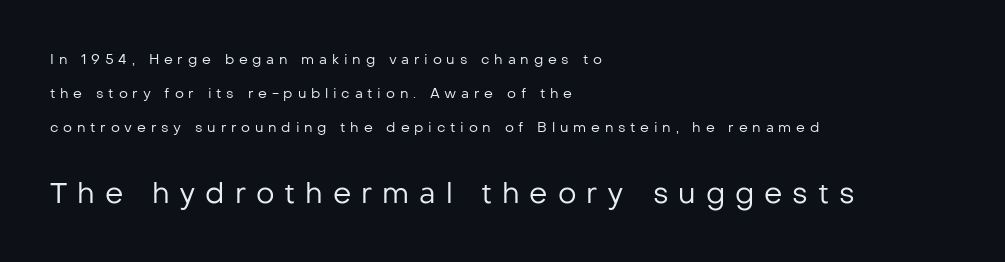
{"serif": "no", "italic": "no", "bold": "no", "weight": "regular", "width": "normal", "stroke_contrast": "low", "x_height": "medium", "monospaced": "no", "underline": "no", "align": "left", "line_spacing": "loose", "line_spacing_ratio": 2.43, "letter_spacing": "wide", "letter_spacing_em": 0.34, "larger_block": "second", "size_ratio": 2.07, "glyph_px": 29}
